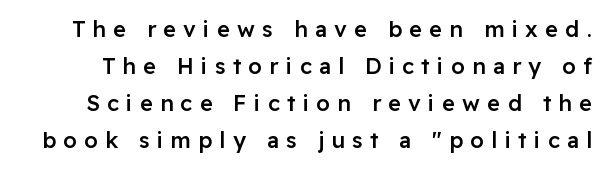
Designer's note — italics off, roman on. A clean baseline with only descenders dipping below it. The leading is moderate, giving the passage an even texture. You could only call the tracking loose — the letters float apart.
